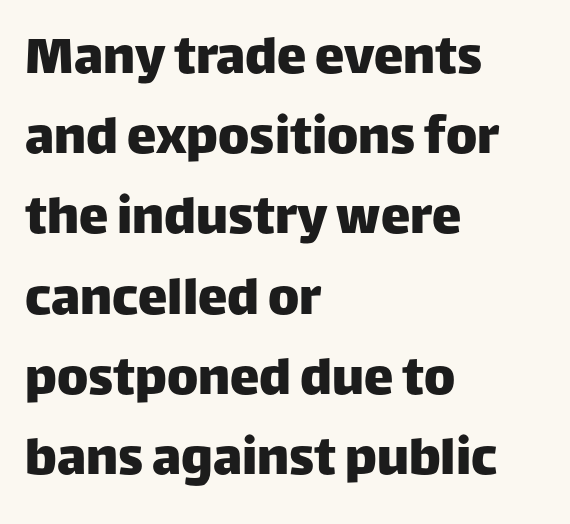
Descender tails drop into unmarked territory. The lettering holds an erect, upright posture throughout. In terms of letterform style, serifs are entirely absent. Think of a printed novel: that variable character pitch is what you see here. Inter-character spacing is left at the font's built-in metrics. This sample is left-justified, so line endings fall wherever the words run out.
